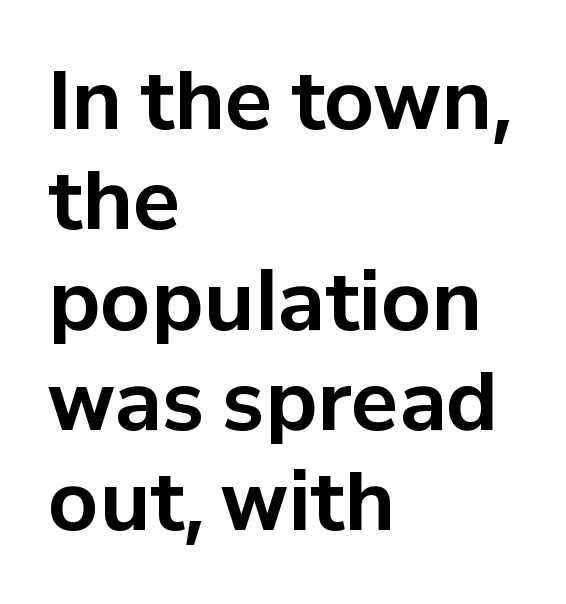
The image shows 79 px bold sans-serif type, upright; set left-aligned, normal line spacing (1.27x), normal letter spacing, not underlined; low stroke contrast and a medium x-height.
